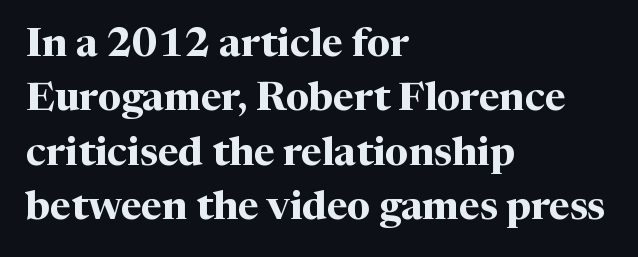
{"serif": "yes", "italic": "no", "bold": "yes", "weight": "bold", "width": "normal", "stroke_contrast": "medium", "x_height": "medium", "monospaced": "no", "underline": "no", "align": "left", "line_spacing": "normal", "line_spacing_ratio": 1.36, "letter_spacing": "normal", "letter_spacing_em": 0.0, "glyph_px": 40}
